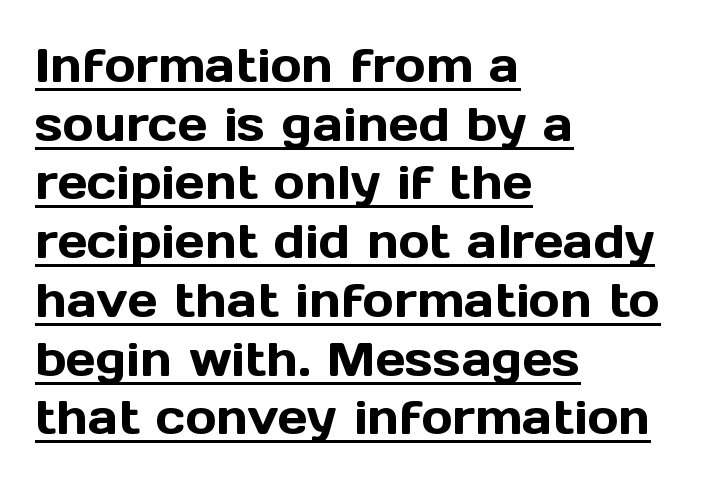
Q: Is the text italic (slanted)? A: No, it is upright.
Q: Is the typeface a serif or a sans-serif typeface? A: Sans-serif.
Q: Is the text underlined? A: Yes.
Q: How is the paragraph aligned? A: Left-aligned.
Q: Is the spacing between letters normal or unusually wide? A: Normal.
Q: Is the spacing between lines tight, normal or loose? A: Normal.
Q: Width (condensed, normal, or wide)? A: Normal.
Q: x-height? A: Medium.
Q: Monospaced? A: No.
